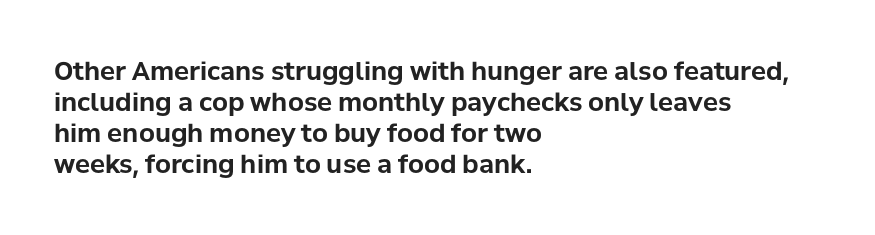
You'd pick this weight for a headline — it's a proper bold. Upright lettering throughout. Nothing unusual about the tracking: characters are spaced as the font intends. Check the space under the baseline: it is left empty.
